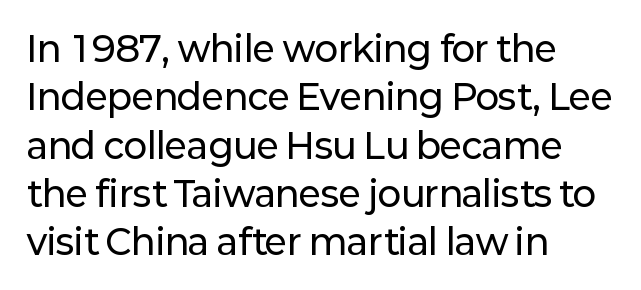
{"serif": "no", "italic": "no", "width": "normal", "stroke_contrast": "low", "x_height": "medium", "monospaced": "no", "underline": "no", "align": "left", "line_spacing": "normal", "line_spacing_ratio": 1.38, "letter_spacing": "normal", "letter_spacing_em": 0.0, "glyph_px": 35}
